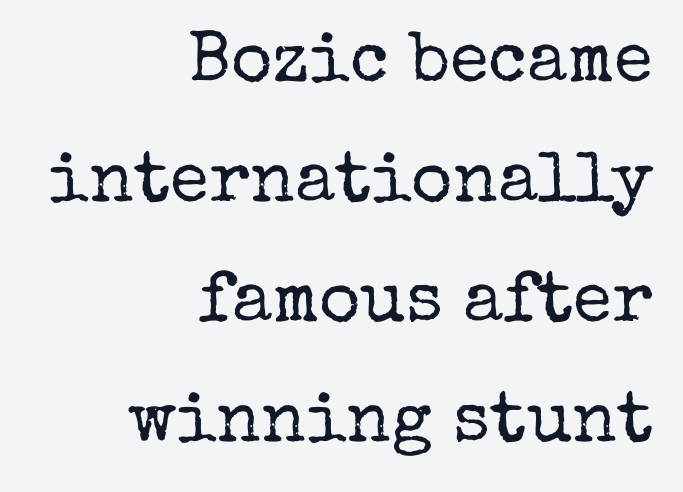
The image shows 71 px regular-weight serif type, upright; set right-aligned, normal line spacing (1.69x), normal letter spacing, not underlined; low stroke contrast and a medium x-height.
